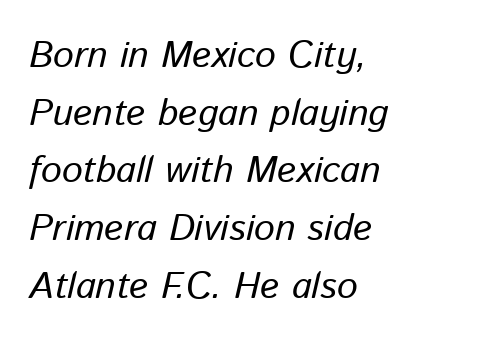
The image shows 37 px regular-weight type, italic (leaning right); set left-aligned, normal line spacing (1.56x), normal letter spacing, not underlined; low stroke contrast and a medium x-height.
